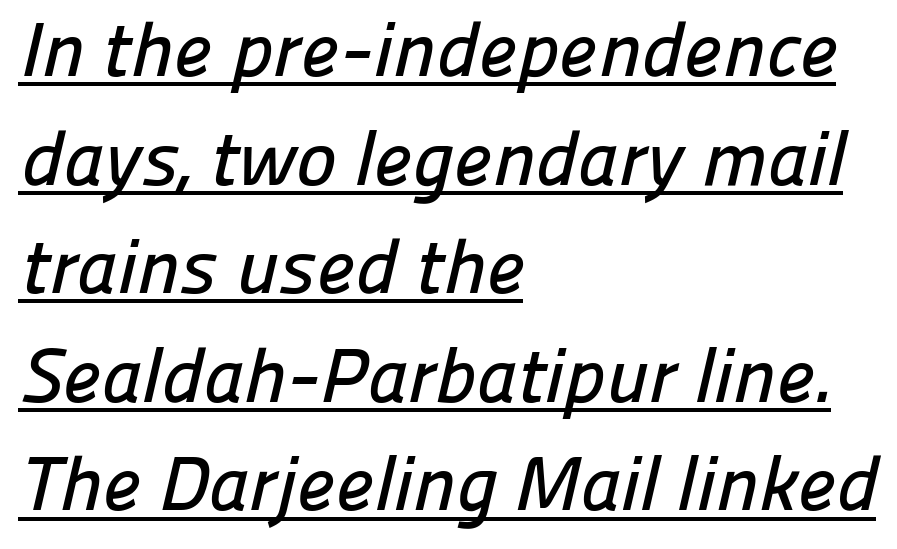
Q: Is the typeface a serif or a sans-serif typeface? A: Sans-serif.
Q: Is the text underlined? A: Yes.
Q: How is the paragraph aligned? A: Left-aligned.
Q: Is the spacing between letters normal or unusually wide? A: Normal.
Q: Is the spacing between lines tight, normal or loose? A: Normal.
Q: Width (condensed, normal, or wide)? A: Normal.
Q: Stroke contrast? A: Low.
Q: x-height? A: Medium.
Q: Monospaced? A: No.
